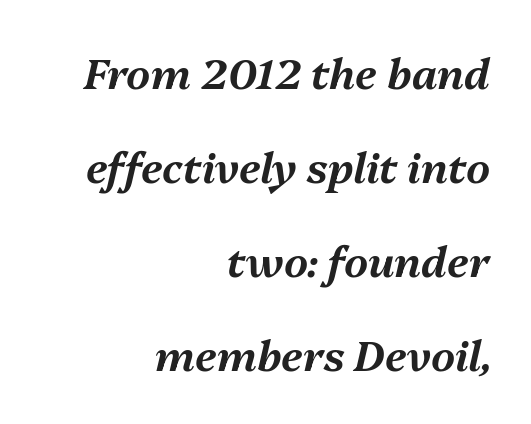
Q: Is the text italic (slanted)? A: Yes, it leans right by about 13 degrees.
Q: Is the text underlined? A: No.
Q: How is the paragraph aligned? A: Right-aligned.
Q: Is the spacing between letters normal or unusually wide? A: Normal.
Q: Is the spacing between lines tight, normal or loose? A: Loose.
Q: Width (condensed, normal, or wide)? A: Normal.
Q: Stroke contrast? A: Medium.
Q: x-height? A: Medium.
Q: Monospaced? A: No.
